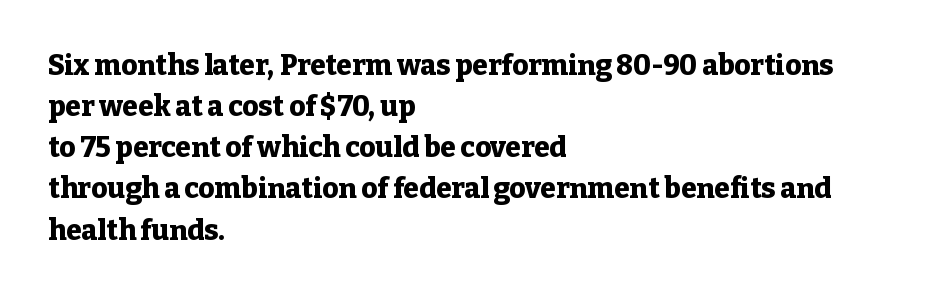
{"serif": "yes", "italic": "no", "bold": "yes", "weight": "heavy", "width": "normal", "stroke_contrast": "low", "x_height": "medium", "monospaced": "no", "underline": "no", "align": "left", "line_spacing": "normal", "line_spacing_ratio": 1.47, "letter_spacing": "normal", "letter_spacing_em": 0.0, "glyph_px": 28}
